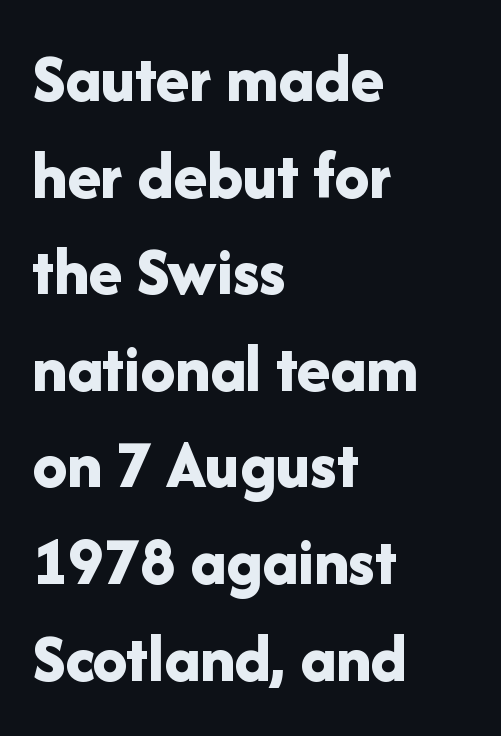
{"serif": "no", "italic": "no", "bold": "yes", "weight": "bold", "width": "normal", "stroke_contrast": "low", "x_height": "medium", "monospaced": "no", "underline": "no", "align": "left", "line_spacing": "normal", "line_spacing_ratio": 1.4, "letter_spacing": "normal", "letter_spacing_em": 0.0, "glyph_px": 69}
